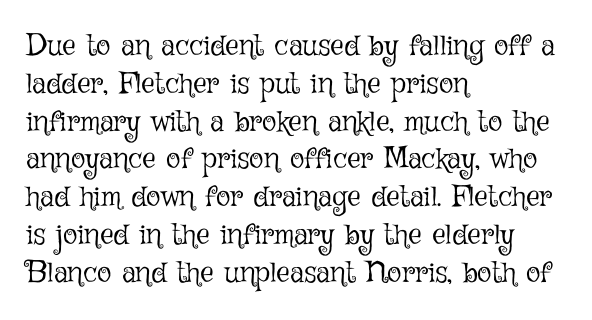
Varying glyph widths throughout — classic text-font behaviour. Characters remain perfectly vertical along every line. The line texture is even and compact thanks to regular tracking. Anything drawn beneath the words? Only blank space. The letterforms sit at book weight or below. Does the leading feel generous? No, just average.
